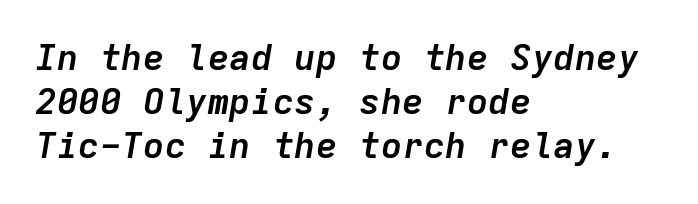
Q: Is the text bold? A: Yes.
Q: Is the text italic (slanted)? A: Yes, it leans right by about 9 degrees.
Q: Is the text underlined? A: No.
Q: How is the paragraph aligned? A: Left-aligned.
Q: Is the spacing between letters normal or unusually wide? A: Normal.
Q: Width (condensed, normal, or wide)? A: Normal.
Q: Stroke contrast? A: Low.
Q: x-height? A: Medium.
Q: Monospaced? A: Yes.
